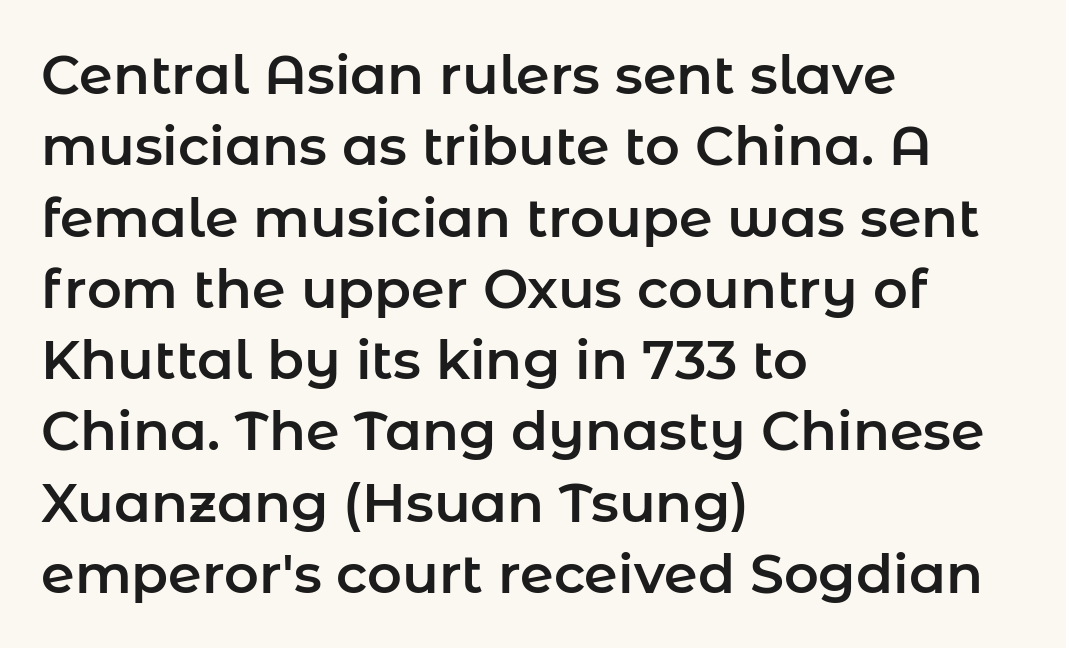
{"serif": "no", "italic": "no", "width": "normal", "stroke_contrast": "low", "x_height": "medium", "monospaced": "no", "underline": "no", "align": "left", "line_spacing": "normal", "line_spacing_ratio": 1.32, "letter_spacing": "normal", "letter_spacing_em": 0.0, "glyph_px": 54}
